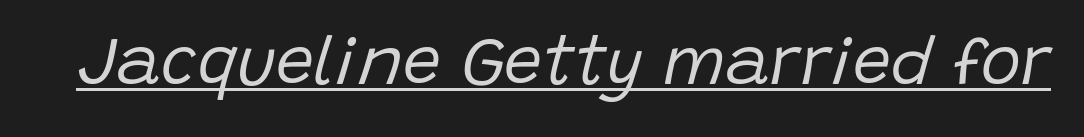
{"italic": "yes", "lean": "right", "slant_degrees": 15, "bold": "no", "weight": "regular", "width": "normal", "stroke_contrast": "low", "x_height": "large", "monospaced": "no", "underline": "yes", "letter_spacing": "normal", "letter_spacing_em": 0.0, "glyph_px": 68}
